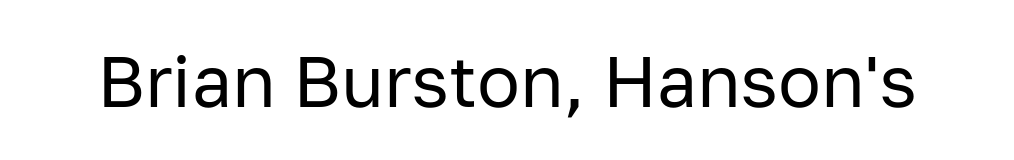
Proportional: the letters do not fall into vertical columns. The passage shown is not bold in any degree. Examine the stroke ends and you'll find no serifs. Each row of text sits above clean, open space. No extra tracking has been applied to these lines. In terms of posture, this sample is upright.
